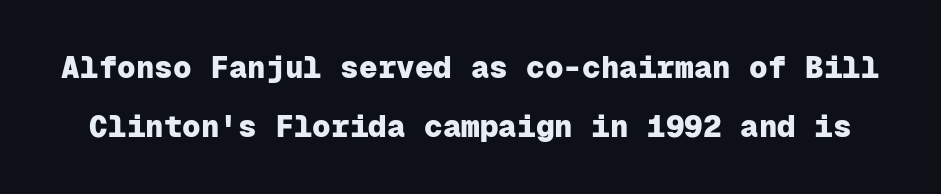
The image shows 31 px heavy sans-serif type, upright, monospaced; set loose line spacing (1.91x), normal letter spacing, not underlined; low stroke contrast and a medium x-height.
